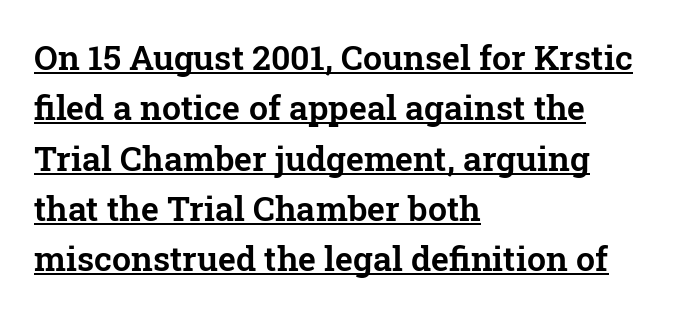
Q: Is the text italic (slanted)? A: No, it is upright.
Q: Is the typeface a serif or a sans-serif typeface? A: Serif.
Q: Is the text underlined? A: Yes.
Q: How is the paragraph aligned? A: Left-aligned.
Q: Is the spacing between letters normal or unusually wide? A: Normal.
Q: Is the spacing between lines tight, normal or loose? A: Normal.
Q: Width (condensed, normal, or wide)? A: Normal.
Q: Stroke contrast? A: Low.
Q: x-height? A: Medium.
Q: Monospaced? A: No.
